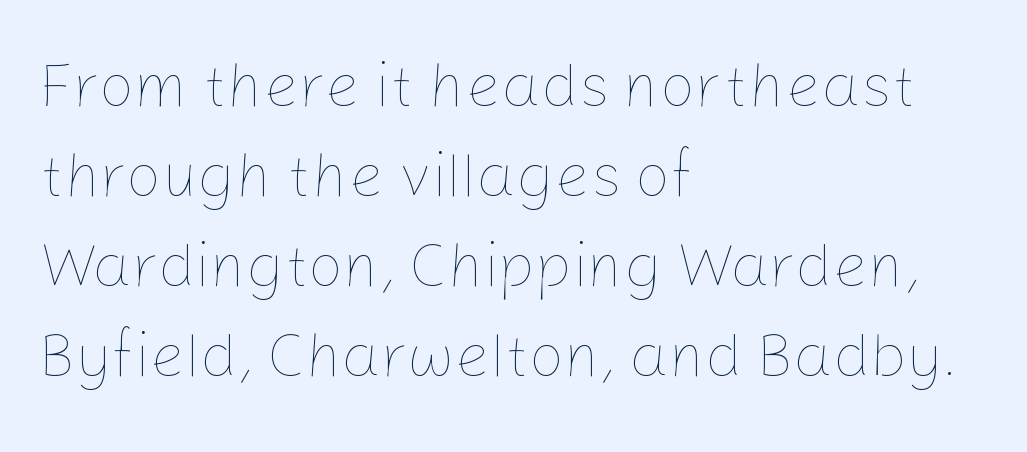
Caption: face not bold, strokes unweighted. The compositor pushed each line to the left boundary. Inter-character spacing is left at the font's built-in metrics. Nobody drew a line under any word here. Is this a fixed-width face? No — the glyphs have proportional, varying widths.
